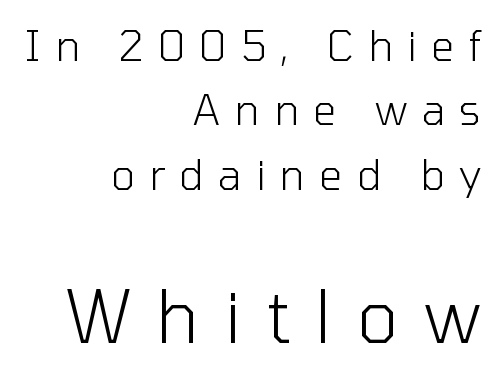
{"serif": "no", "italic": "no", "bold": "no", "weight": "light", "width": "normal", "stroke_contrast": "low", "x_height": "medium", "monospaced": "no", "underline": "no", "align": "right", "line_spacing": "normal", "line_spacing_ratio": 1.57, "letter_spacing": "wide", "letter_spacing_em": 0.35, "larger_block": "second", "size_ratio": 1.76, "glyph_px": 72}
